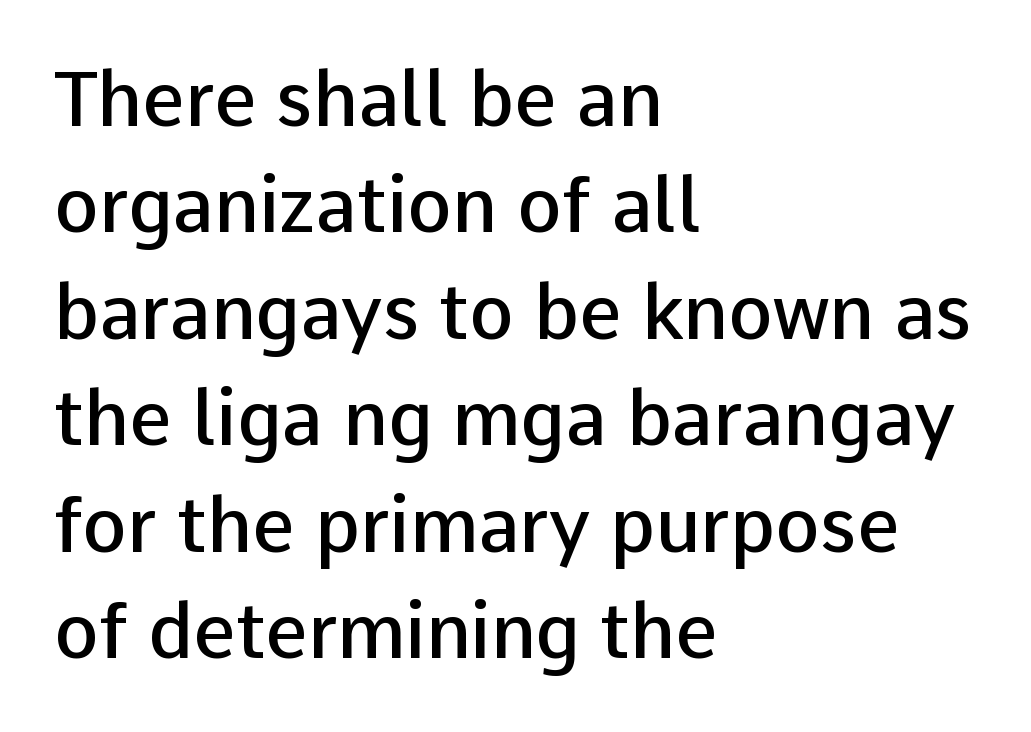
The image shows 75 px semibold sans-serif type, upright; set left-aligned, normal line spacing (1.42x), normal letter spacing, not underlined; low stroke contrast and a medium x-height.
